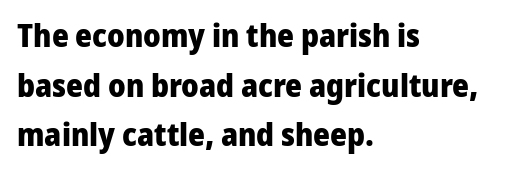
{"serif": "no", "italic": "no", "bold": "yes", "weight": "heavy", "width": "normal", "stroke_contrast": "low", "x_height": "medium", "monospaced": "no", "underline": "no", "align": "left", "line_spacing": "normal", "line_spacing_ratio": 1.55, "letter_spacing": "normal", "letter_spacing_em": 0.0, "glyph_px": 32}
